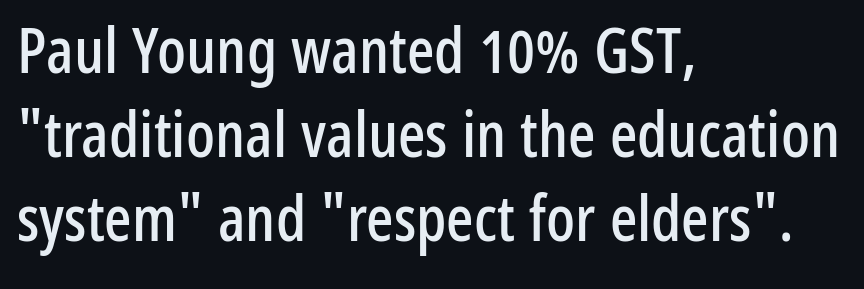
Q: Is the text italic (slanted)? A: No, it is upright.
Q: Is the typeface a serif or a sans-serif typeface? A: Sans-serif.
Q: Is the text underlined? A: No.
Q: How is the paragraph aligned? A: Left-aligned.
Q: Is the spacing between letters normal or unusually wide? A: Normal.
Q: Is the spacing between lines tight, normal or loose? A: Normal.
Q: Width (condensed, normal, or wide)? A: Condensed.
Q: Stroke contrast? A: Low.
Q: x-height? A: Medium.
Q: Monospaced? A: No.
